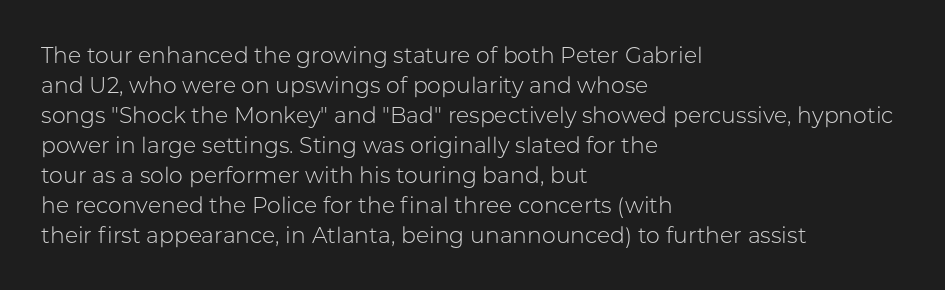
The image shows 22 px text type, upright; set left-aligned, normal line spacing (1.36x), normal letter spacing, not underlined.
